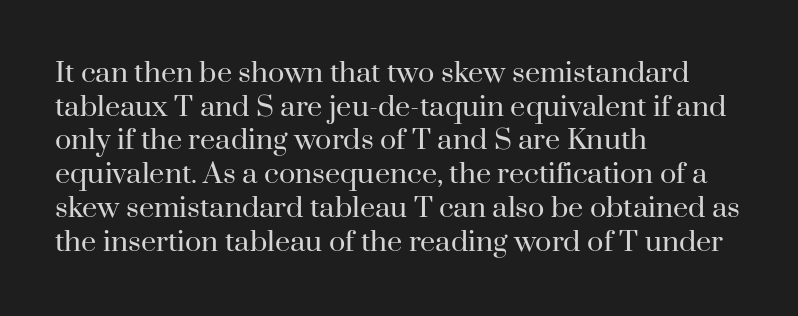
{"italic": "no", "bold": "no", "underline": "no", "align": "left", "line_spacing": "normal", "line_spacing_ratio": 1.25, "letter_spacing": "normal", "letter_spacing_em": 0.0, "glyph_px": 27}
